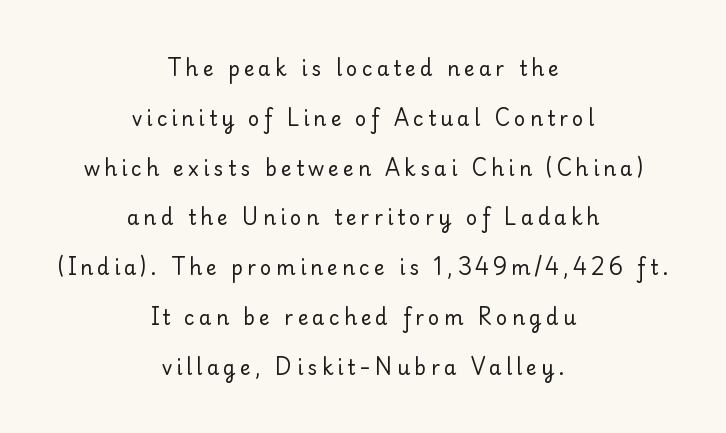
The image shows 20 px text type, upright; set centered, loose line spacing (2.49x), unusually wide letter spacing (+0.21 em), not underlined.
